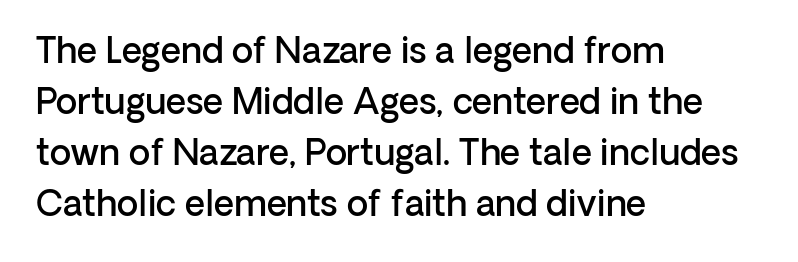
The image shows 35 px semibold sans-serif type, upright; set left-aligned, normal line spacing (1.46x), normal letter spacing, not underlined; low stroke contrast and a medium x-height.
